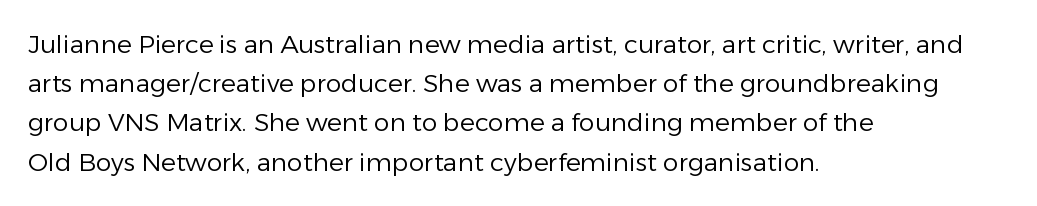
Q: Is the text bold? A: No.
Q: Is the text italic (slanted)? A: No, it is upright.
Q: Is the text underlined? A: No.
Q: How is the paragraph aligned? A: Left-aligned.
Q: Is the spacing between letters normal or unusually wide? A: Normal.
Q: Is the spacing between lines tight, normal or loose? A: Normal.
